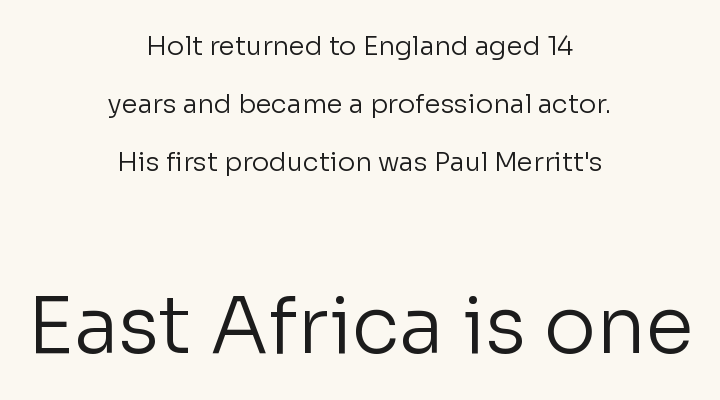
One glance says open: line gaps are wider than usual. The setting favours the middle, as headings and verse often do. Stroke thickness stays within the range of a standard reading face or lighter. Of the two passages, the one underneath uses the larger point size.
